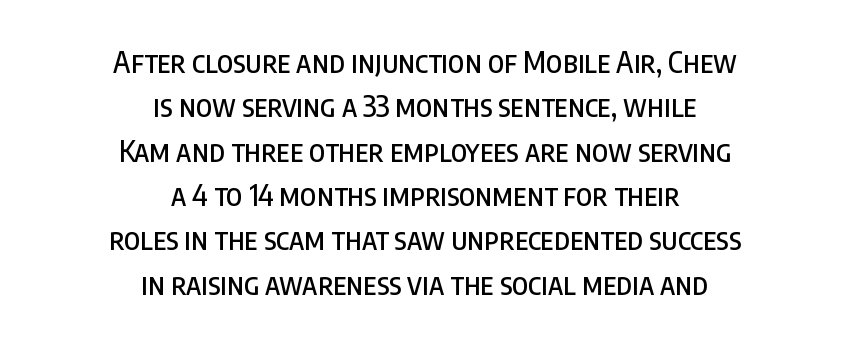
Q: Is the text italic (slanted)? A: No, it is upright.
Q: Is the typeface a serif or a sans-serif typeface? A: Sans-serif.
Q: Is the text underlined? A: No.
Q: How is the paragraph aligned? A: Centered.
Q: Is the spacing between letters normal or unusually wide? A: Normal.
Q: Is the spacing between lines tight, normal or loose? A: Normal.
Q: Width (condensed, normal, or wide)? A: Condensed.
Q: Stroke contrast? A: Low.
Q: x-height? A: Large.
Q: Monospaced? A: No.
